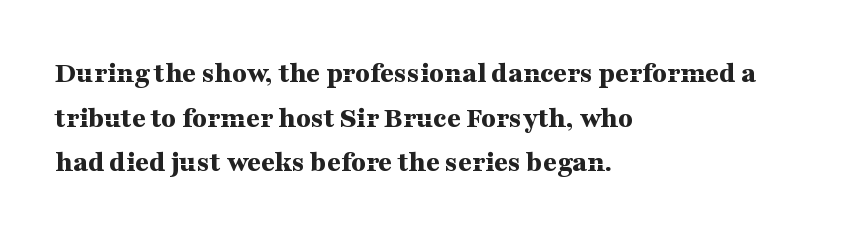
Observe the serifs anchoring each vertical stroke in this sample. Each new line begins a customary step beneath the previous one. Spacing between characters is what you'd get straight out of the box. You could not count columns in this text — the font is proportionally spaced. The zone under the glyphs is completely vacant.
